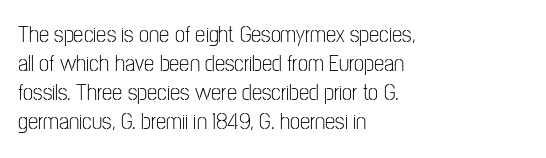
Q: Is the text bold? A: No.
Q: Is the text italic (slanted)? A: No, it is upright.
Q: Is the text underlined? A: No.
Q: How is the paragraph aligned? A: Left-aligned.
Q: Is the spacing between letters normal or unusually wide? A: Normal.
Q: Is the spacing between lines tight, normal or loose? A: Normal.
